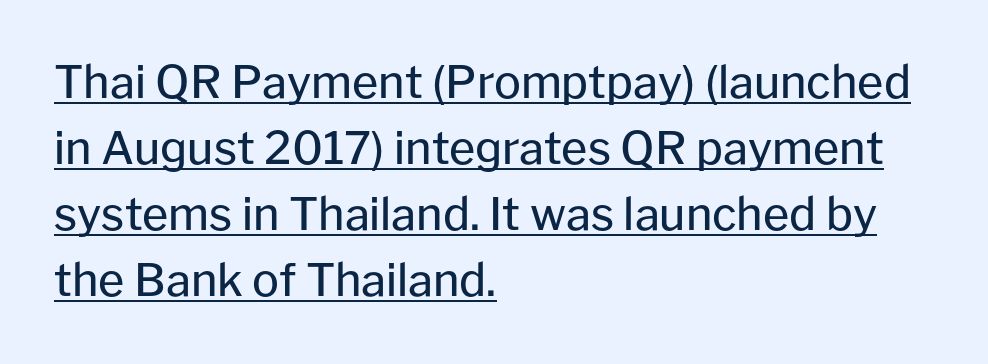
Descenders here cross a horizontal rule under the line. The lines are quadded left. These lines are rendered in a variable-pitch font. Whoever set this chose a conventional vertical rhythm. Stroke thickness stays within the range of a standard reading face or lighter.
